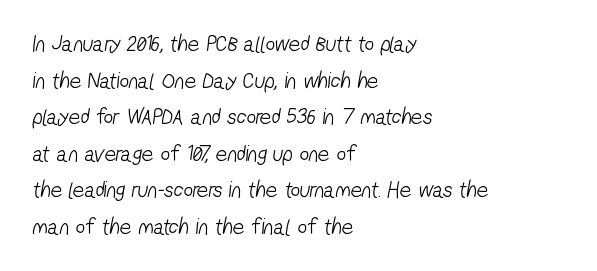
These lines sit exactly where default settings would place them. Teacher's note: observe the even left margin — that is flush-left alignment. Unmarked baselines from the first word to the last. The horizontal fit of the characters is conventional and even. Summary of weight: not heavy and not bold.
